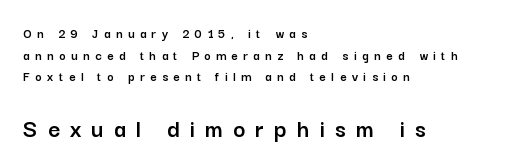
These lines have a slow, spaced-out rhythm from letter to letter. Line starts are locked; line ends wander. Quick note: underline off. Vertically, the passage feels balanced, rows spaced as you'd expect. Whoever set this made the second block the dominant, larger element. You can tell it's not italic because the verticals are truly vertical.
